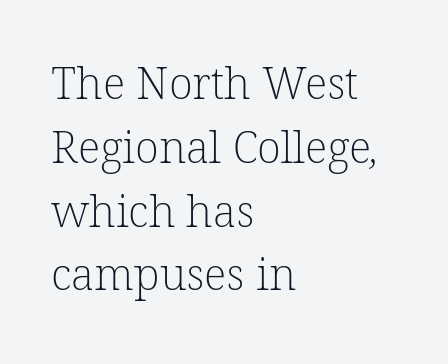
{"serif": "yes", "bold": "no", "weight": "light", "width": "normal", "stroke_contrast": "low", "x_height": "medium", "monospaced": "no", "underline": "no", "align": "left", "line_spacing": "normal", "line_spacing_ratio": 1.45, "letter_spacing": "normal", "letter_spacing_em": 0.0, "glyph_px": 44}
